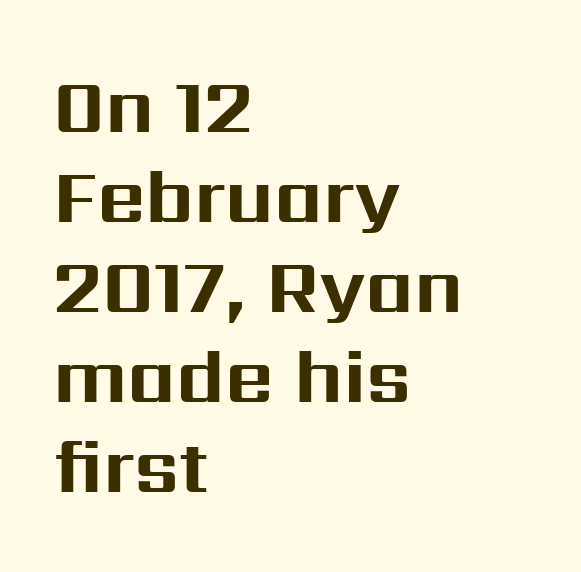
The image shows 75 px bold sans-serif type, upright; set left-aligned, line spacing 1.2x, normal letter spacing, not underlined; medium stroke contrast and a medium x-height.
